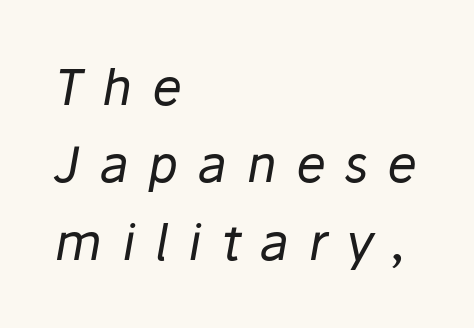
Q: Is the text bold? A: No.
Q: Is the text italic (slanted)? A: Yes, it leans right by about 10 degrees.
Q: Is the text underlined? A: No.
Q: How is the paragraph aligned? A: Left-aligned.
Q: Is the spacing between letters normal or unusually wide? A: Unusually wide.
Q: Is the spacing between lines tight, normal or loose? A: Normal.
Q: Width (condensed, normal, or wide)? A: Normal.
Q: Stroke contrast? A: Low.
Q: x-height? A: Medium.
Q: Monospaced? A: No.
